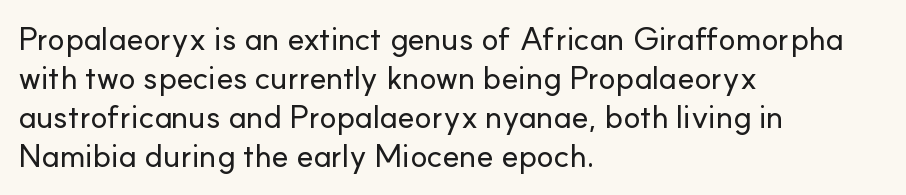
Each line starts at the same left margin while the right side varies. Every character sits straight up, as roman type does. The specimen omits any rule beneath the text block's lines. Varying glyph widths throughout — classic text-font behaviour.
